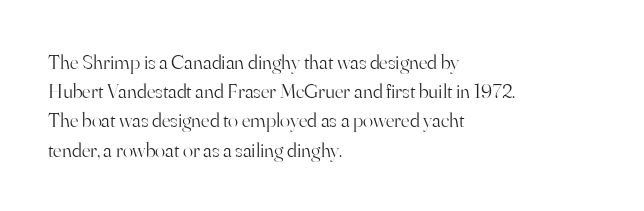
{"italic": "no", "bold": "no", "underline": "no", "align": "left", "line_spacing": "normal", "line_spacing_ratio": 1.39, "letter_spacing": "normal", "letter_spacing_em": 0.0, "glyph_px": 21}
